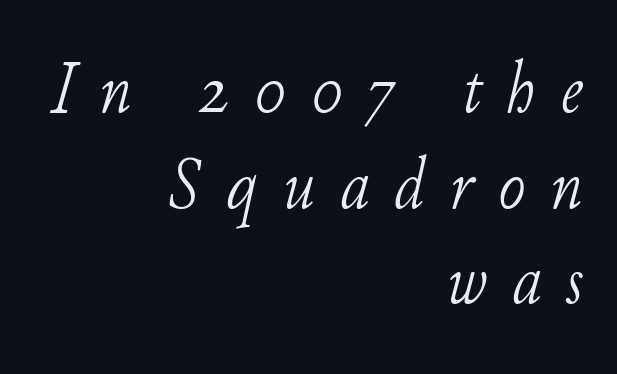
Q: Is the text bold? A: No.
Q: Is the text italic (slanted)? A: Yes, it leans right by about 11 degrees.
Q: Is the typeface a serif or a sans-serif typeface? A: Serif.
Q: Is the text underlined? A: No.
Q: How is the paragraph aligned? A: Right-aligned.
Q: Is the spacing between letters normal or unusually wide? A: Unusually wide.
Q: Is the spacing between lines tight, normal or loose? A: Normal.
Q: Width (condensed, normal, or wide)? A: Normal.
Q: Stroke contrast? A: Low.
Q: x-height? A: Small.
Q: Monospaced? A: No.
